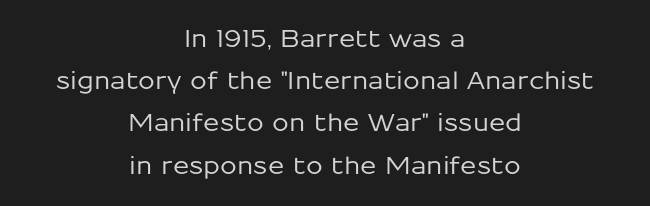
The strip under each line holds only bare page. Is the letter spacing exaggerated? No — it looks like the ordinary default. Short and long lines alike share a common midpoint. Italic: no, the glyphs are upright roman.
